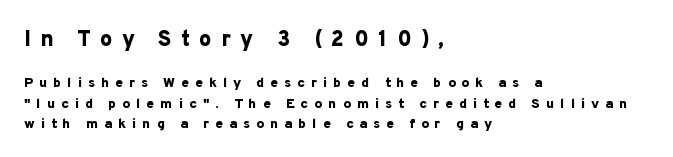
{"italic": "no", "bold": "yes", "underline": "no", "align": "left", "line_spacing": "normal", "line_spacing_ratio": 1.45, "letter_spacing": "wide", "letter_spacing_em": 0.42, "larger_block": "first", "size_ratio": 1.57, "glyph_px": 22}
